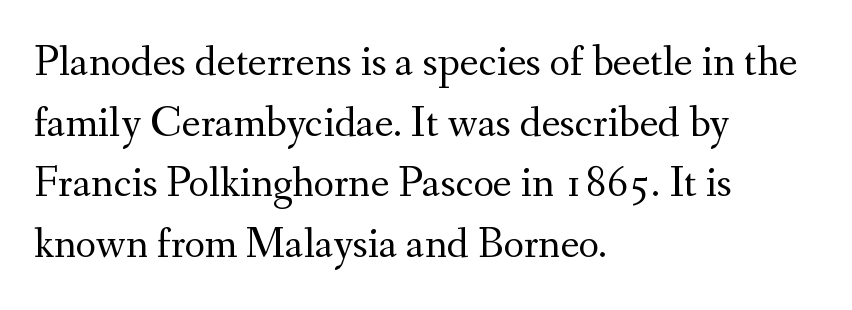
The passage is arranged the way most books set body copy — flush left. The font's upright variant was chosen for this text. Look at the bottom of the vertical strokes: they flare into serifs here. Summary of weight: not heavy and not bold.
